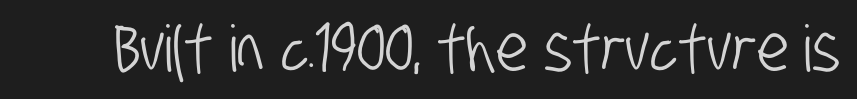
The image shows 64 px condensed sans-serif type; set normal letter spacing, not underlined; low stroke contrast and a large x-height.
